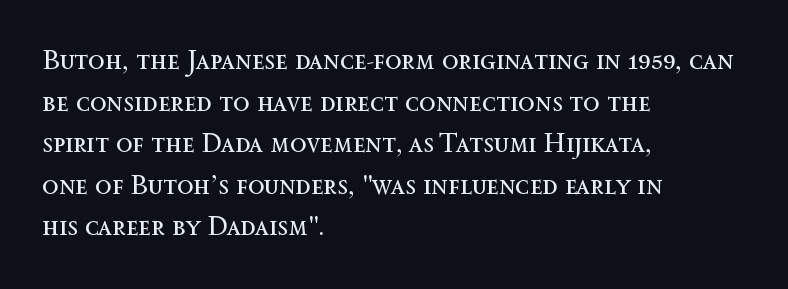
{"italic": "no", "bold": "no", "underline": "no", "align": "left", "line_spacing": "normal", "line_spacing_ratio": 1.54, "letter_spacing": "normal", "letter_spacing_em": 0.0, "glyph_px": 27}
